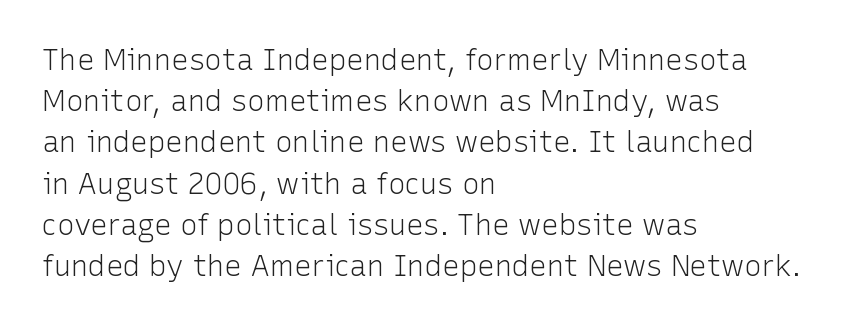
Observe the absence of serifs on each vertical stroke in this sample. Underlining? Definitely not there. Every stem runs plumb, perpendicular to the baseline. The face looks like a standard text weight, possibly lighter. You could call the tracking neutral — neither tight nor loose. In terms of leading, this rendering sits right in the middle.
